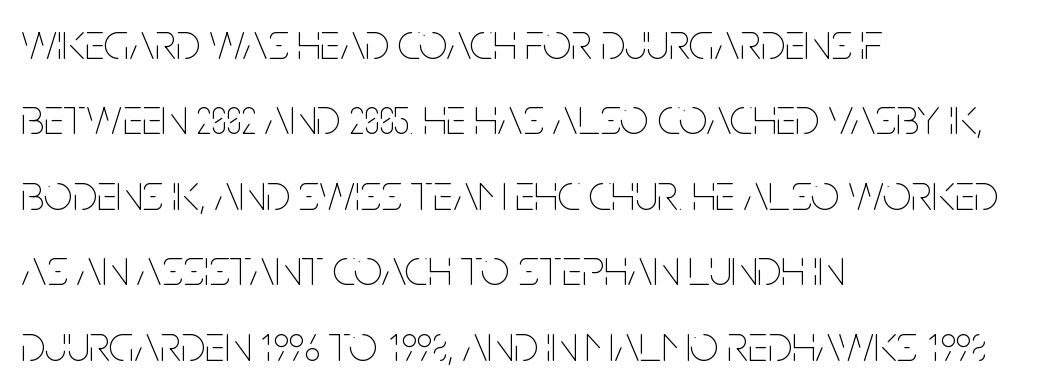
Q: Is the text bold? A: No.
Q: Is the text italic (slanted)? A: No, it is upright.
Q: Is the text underlined? A: No.
Q: How is the paragraph aligned? A: Left-aligned.
Q: Is the spacing between letters normal or unusually wide? A: Normal.
Q: Is the spacing between lines tight, normal or loose? A: Normal.
Q: Width (condensed, normal, or wide)? A: Condensed.
Q: Stroke contrast? A: Low.
Q: x-height? A: Large.
Q: Monospaced? A: No.
